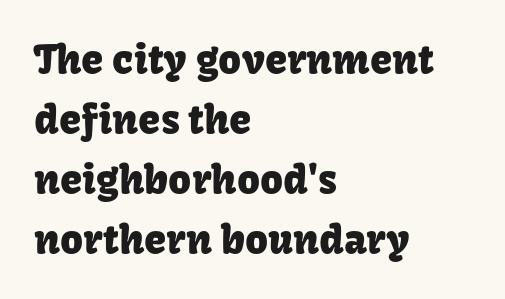
{"serif": "no", "italic": "no", "width": "normal", "stroke_contrast": "low", "x_height": "medium", "monospaced": "no", "underline": "no", "align": "left", "line_spacing": "normal", "line_spacing_ratio": 1.5, "letter_spacing": "normal", "letter_spacing_em": 0.0, "glyph_px": 40}
